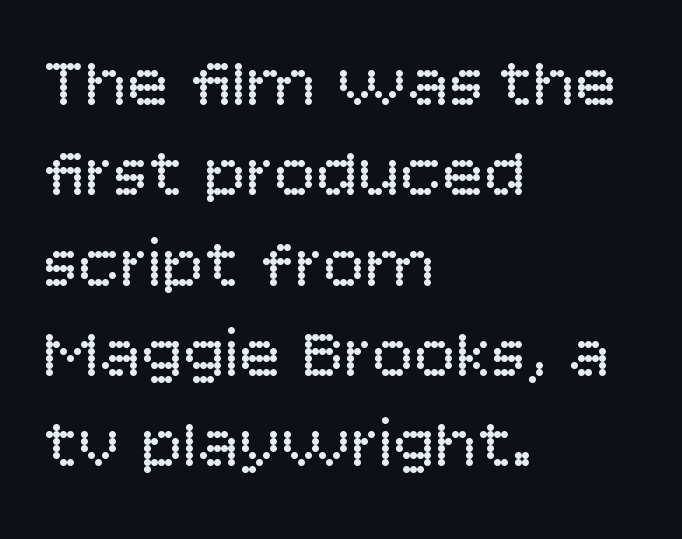
Q: Is the text bold? A: No.
Q: Is the text italic (slanted)? A: No, it is upright.
Q: Is the typeface a serif or a sans-serif typeface? A: Sans-serif.
Q: Is the text underlined? A: No.
Q: How is the paragraph aligned? A: Left-aligned.
Q: Is the spacing between letters normal or unusually wide? A: Normal.
Q: Is the spacing between lines tight, normal or loose? A: Normal.
Q: Width (condensed, normal, or wide)? A: Normal.
Q: Stroke contrast? A: Low.
Q: x-height? A: Large.
Q: Monospaced? A: No.
